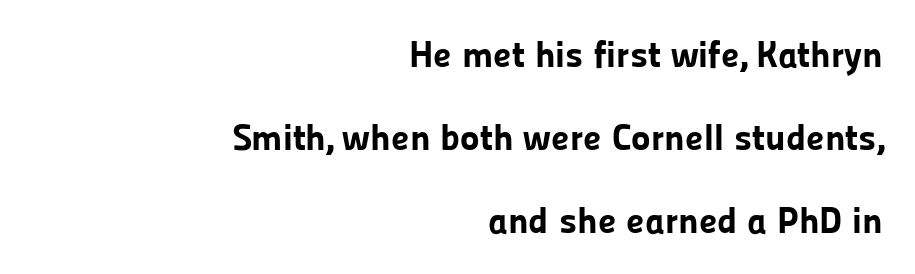
Each line ends at the same right margin while the left side varies. The letters advance in unequal steps, a hallmark of proportional type. Check under the words: just untouched page. Posture: straight, roman, zero tilt.
